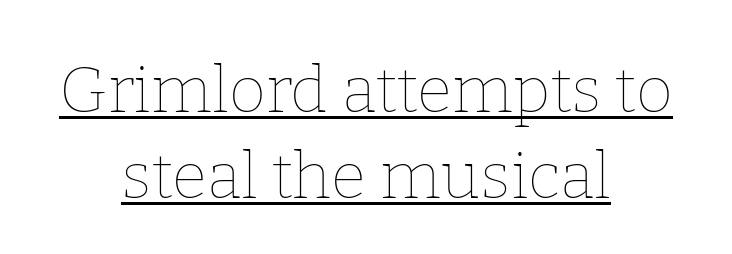
Decoration check: the copy is underlined. Short note: letters normally spaced. The setting favours the middle, as headings and verse often do. Posture: vertical. This block has exactly the height ordinary leading produces.
